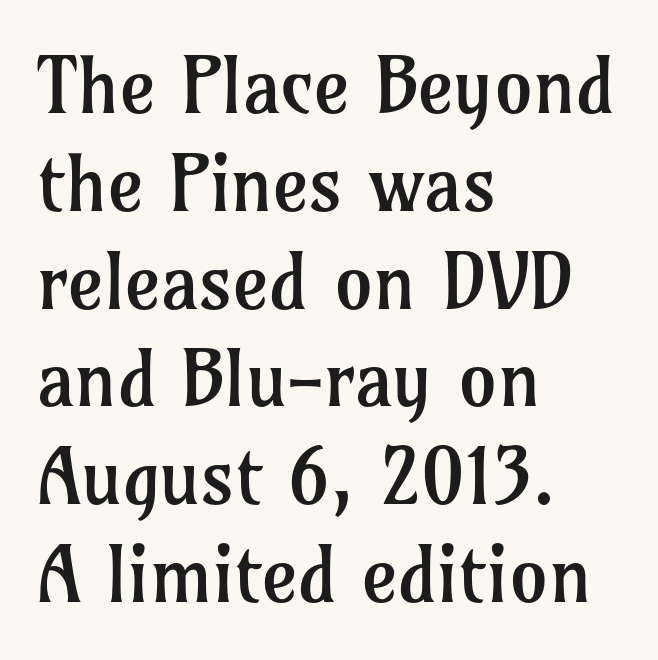
{"serif": "yes", "italic": "no", "bold": "no", "weight": "regular", "width": "normal", "stroke_contrast": "low", "x_height": "medium", "monospaced": "no", "underline": "no", "align": "left", "line_spacing": "normal", "line_spacing_ratio": 1.27, "letter_spacing": "normal", "letter_spacing_em": 0.0, "glyph_px": 77}
